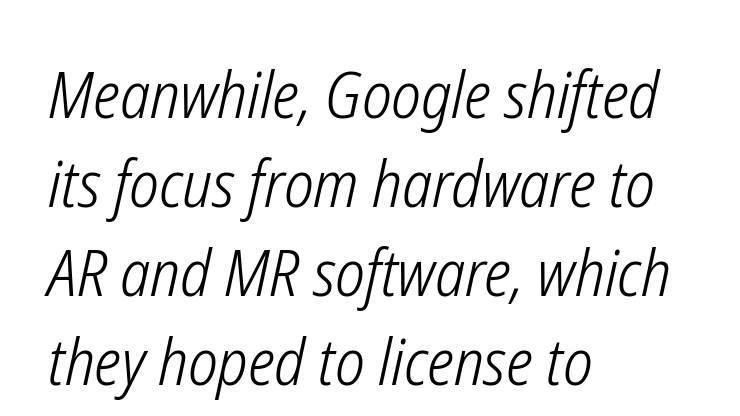
The image shows 65 px light, condensed type, italic (leaning right); set left-aligned, normal line spacing (1.37x), normal letter spacing, not underlined; low stroke contrast and a medium x-height.
